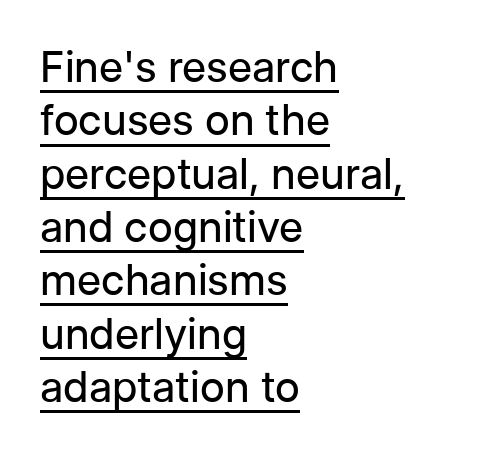
{"serif": "no", "italic": "no", "bold": "no", "weight": "regular", "width": "normal", "stroke_contrast": "low", "x_height": "medium", "monospaced": "no", "underline": "yes", "align": "left", "line_spacing_ratio": 1.24, "letter_spacing": "normal", "letter_spacing_em": 0.0, "glyph_px": 43}
